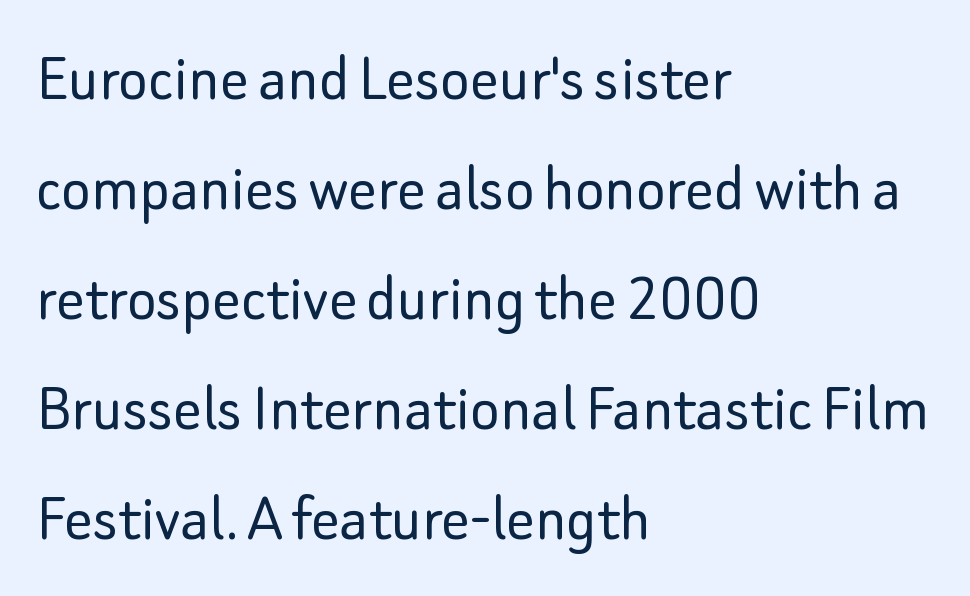
The image shows 70 px light sans-serif type, upright; set left-aligned, normal line spacing (1.57x), normal letter spacing, not underlined; low stroke contrast and a small x-height.
